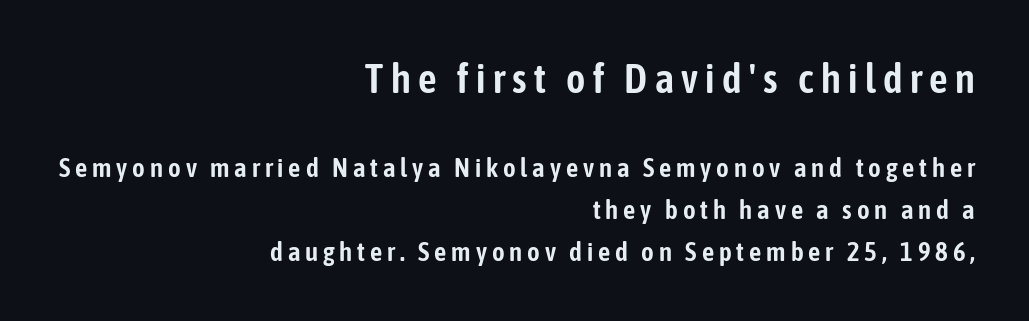
Q: Is the text italic (slanted)? A: No, it is upright.
Q: Is the typeface a serif or a sans-serif typeface? A: Sans-serif.
Q: Is the text underlined? A: No.
Q: How is the paragraph aligned? A: Right-aligned.
Q: Is the spacing between lines tight, normal or loose? A: Normal.
Q: Which block of text is set in a larger size, the first (top) or the second (bottom)? A: The first (top) one.
Q: Width (condensed, normal, or wide)? A: Condensed.
Q: Stroke contrast? A: Low.
Q: x-height? A: Medium.
Q: Monospaced? A: No.
